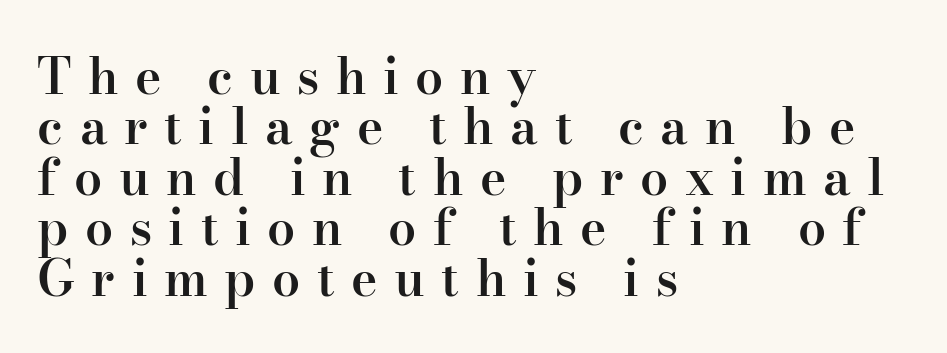
Q: Is the text bold? A: Semi-bold.
Q: Is the text italic (slanted)? A: No, it is upright.
Q: Is the typeface a serif or a sans-serif typeface? A: Serif.
Q: Is the text underlined? A: No.
Q: How is the paragraph aligned? A: Left-aligned.
Q: Is the spacing between letters normal or unusually wide? A: Unusually wide.
Q: Is the spacing between lines tight, normal or loose? A: Tight.
Q: Width (condensed, normal, or wide)? A: Normal.
Q: Stroke contrast? A: High.
Q: x-height? A: Small.
Q: Monospaced? A: No.
